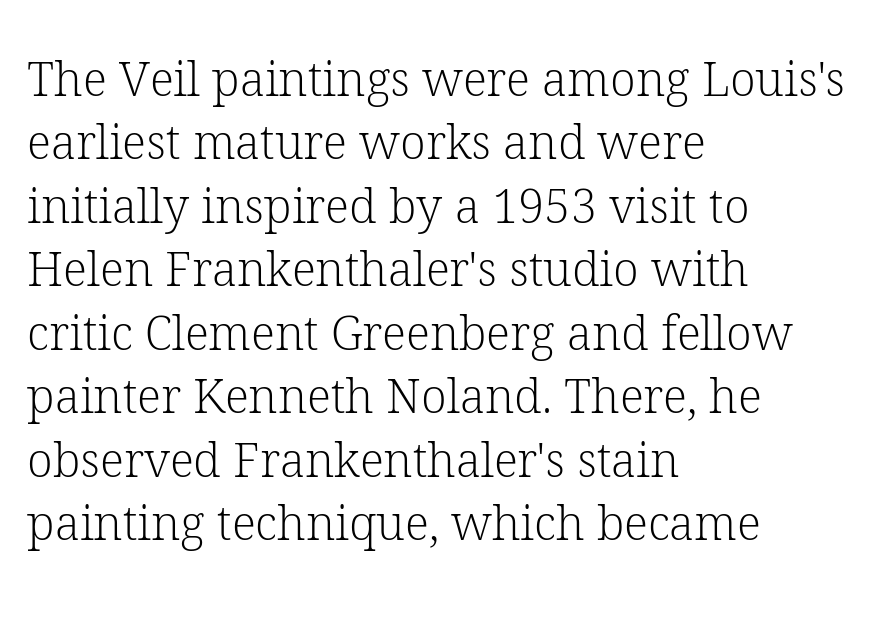
Q: Is the text bold? A: No.
Q: Is the text italic (slanted)? A: No, it is upright.
Q: Is the typeface a serif or a sans-serif typeface? A: Serif.
Q: Is the text underlined? A: No.
Q: How is the paragraph aligned? A: Left-aligned.
Q: Is the spacing between letters normal or unusually wide? A: Normal.
Q: Is the spacing between lines tight, normal or loose? A: Normal.
Q: Width (condensed, normal, or wide)? A: Normal.
Q: Stroke contrast? A: Low.
Q: x-height? A: Medium.
Q: Monospaced? A: No.
